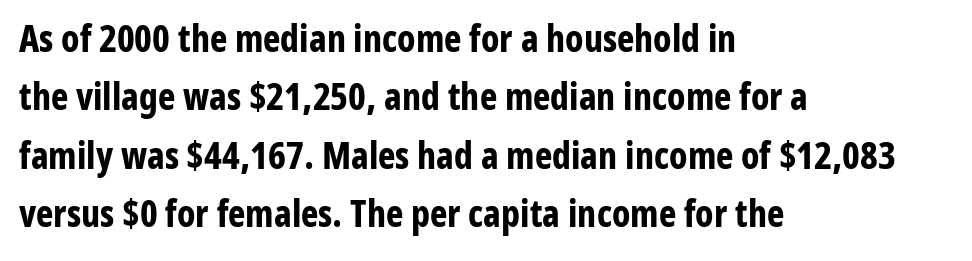
This rendering employs a face without finishing strokes, i.e., a sans-serif. Look at the tracking — it's just the regular setting, nothing added. Horizontally, the lines are justified to the leading edge only. These lines carry a lot of weight — the face is fully bold. Character widths vary here, with narrow letters taking less room than wide ones. A roman cut, with each character standing at attention.
